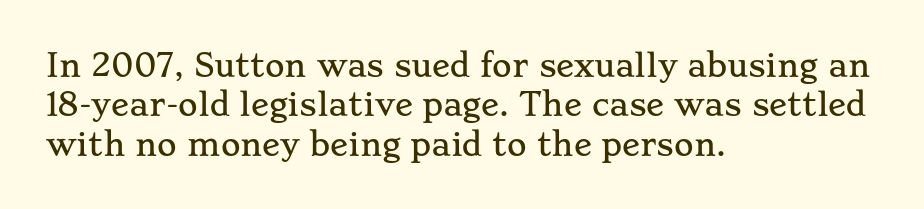
The image shows 30 px wide serif type, upright; set left-aligned, normal line spacing (1.31x), normal letter spacing, not underlined; low stroke contrast and a small x-height.
